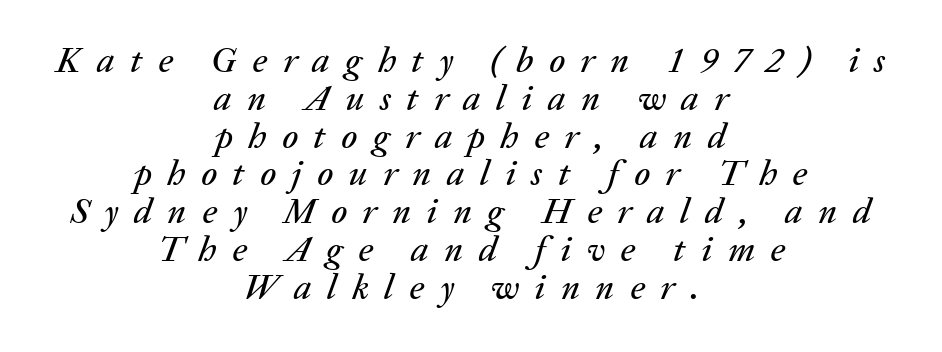
Q: Is the text italic (slanted)? A: Yes, it leans right by about 20 degrees.
Q: Is the text underlined? A: No.
Q: How is the paragraph aligned? A: Centered.
Q: Is the spacing between letters normal or unusually wide? A: Unusually wide.
Q: Is the spacing between lines tight, normal or loose? A: Tight.
Q: Width (condensed, normal, or wide)? A: Normal.
Q: Stroke contrast? A: Low.
Q: x-height? A: Medium.
Q: Monospaced? A: No.
